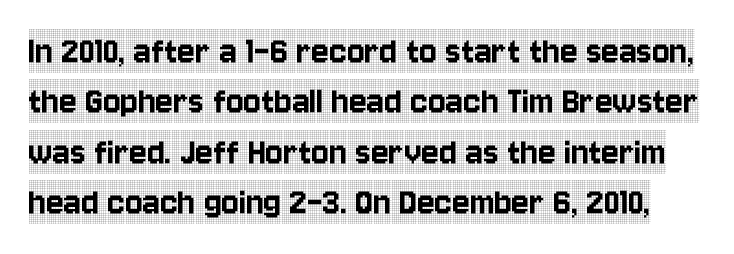
{"serif": "yes", "italic": "no", "width": "condensed", "x_height": "large", "monospaced": "no", "underline": "no", "line_spacing_ratio": 1.23, "letter_spacing": "normal", "letter_spacing_em": 0.0, "glyph_px": 41}
